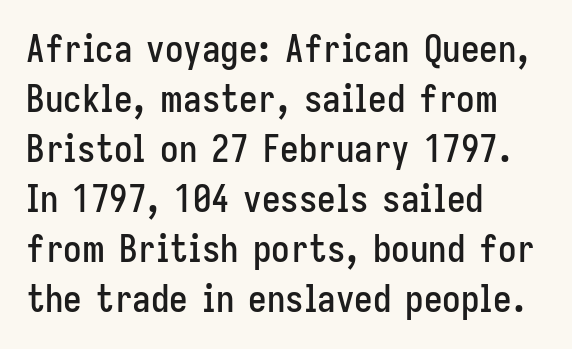
The image shows 37 px condensed sans-serif type, upright; set left-aligned, normal line spacing (1.35x), normal letter spacing, not underlined; low stroke contrast and a medium x-height.
